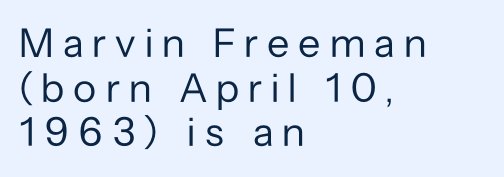
{"serif": "no", "italic": "no", "bold": "no", "weight": "regular", "width": "normal", "stroke_contrast": "low", "x_height": "medium", "monospaced": "no", "underline": "no", "align": "left", "line_spacing": "tight", "line_spacing_ratio": 1.09, "letter_spacing": "wide", "letter_spacing_em": 0.22, "glyph_px": 41}
